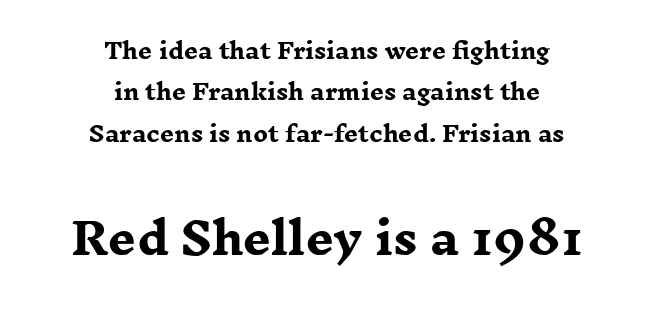
Q: Is the text bold? A: Yes.
Q: Is the text italic (slanted)? A: No, it is upright.
Q: Is the typeface a serif or a sans-serif typeface? A: Serif.
Q: Is the text underlined? A: No.
Q: How is the paragraph aligned? A: Centered.
Q: Is the spacing between letters normal or unusually wide? A: Normal.
Q: Which block of text is set in a larger size, the first (top) or the second (bottom)? A: The second (bottom) one.
Q: Width (condensed, normal, or wide)? A: Wide.
Q: Stroke contrast? A: Low.
Q: x-height? A: Medium.
Q: Monospaced? A: No.
